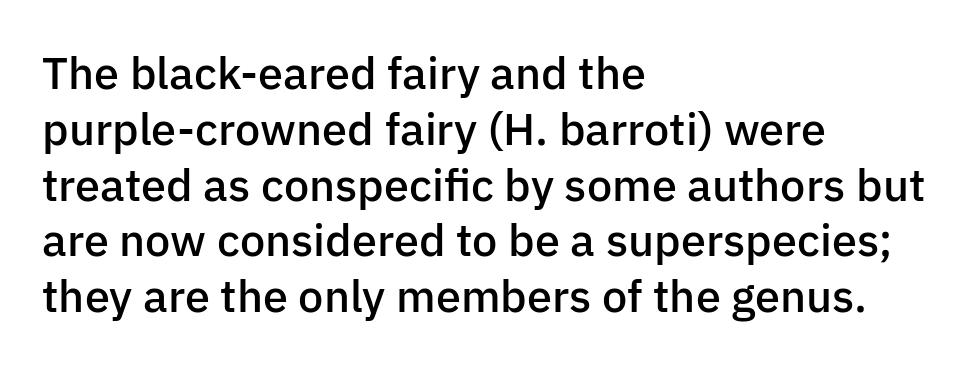
{"serif": "no", "italic": "no", "bold": "semi", "weight": "semibold", "width": "normal", "stroke_contrast": "low", "x_height": "medium", "monospaced": "no", "underline": "no", "align": "left", "line_spacing_ratio": 1.24, "letter_spacing": "normal", "letter_spacing_em": 0.0, "glyph_px": 45}
